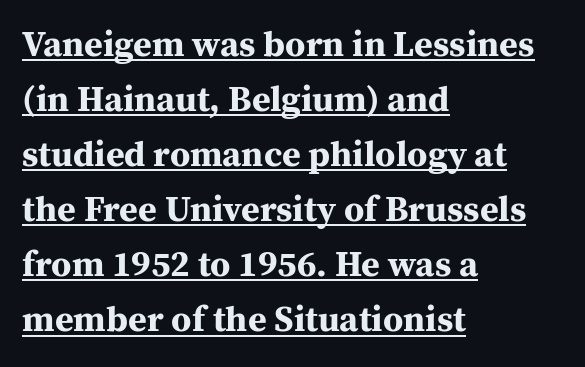
Q: Is the text bold? A: Yes.
Q: Is the text italic (slanted)? A: No, it is upright.
Q: Is the typeface a serif or a sans-serif typeface? A: Serif.
Q: Is the text underlined? A: Yes.
Q: How is the paragraph aligned? A: Left-aligned.
Q: Is the spacing between letters normal or unusually wide? A: Normal.
Q: Is the spacing between lines tight, normal or loose? A: Normal.
Q: Width (condensed, normal, or wide)? A: Normal.
Q: Stroke contrast? A: Medium.
Q: x-height? A: Medium.
Q: Monospaced? A: No.
